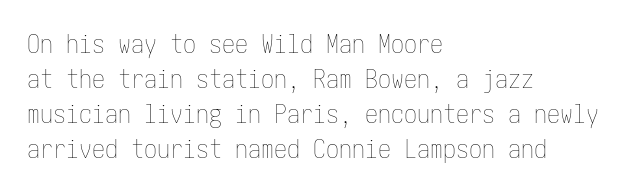
The image shows 26 px text type, upright; set left-aligned, normal line spacing (1.34x), normal letter spacing, not underlined.
